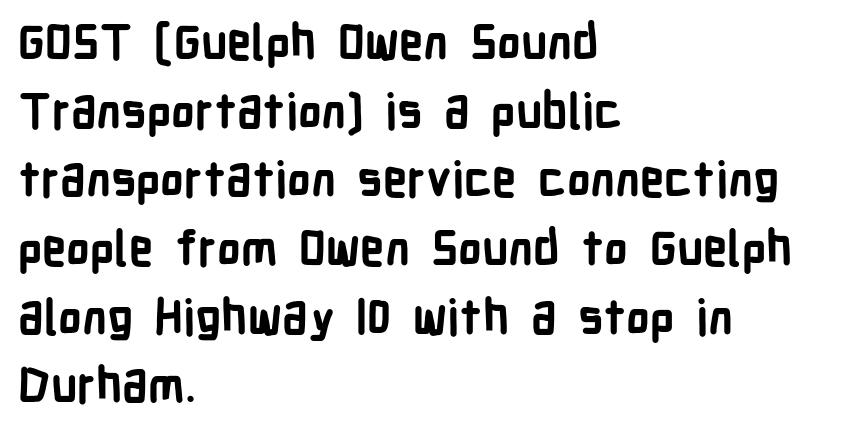
The image shows 48 px bold, condensed sans-serif type, upright; set left-aligned, normal line spacing (1.43x), normal letter spacing, not underlined; low stroke contrast and a medium x-height.
